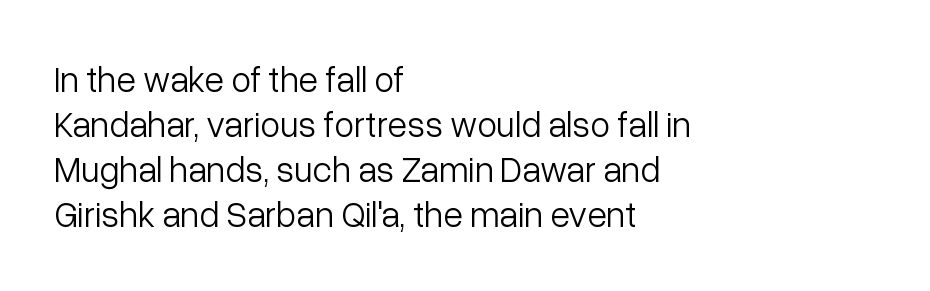
Q: Is the text bold? A: No.
Q: Is the text italic (slanted)? A: No, it is upright.
Q: Is the typeface a serif or a sans-serif typeface? A: Sans-serif.
Q: Is the text underlined? A: No.
Q: How is the paragraph aligned? A: Left-aligned.
Q: Is the spacing between letters normal or unusually wide? A: Normal.
Q: Is the spacing between lines tight, normal or loose? A: Normal.
Q: Width (condensed, normal, or wide)? A: Normal.
Q: Stroke contrast? A: Low.
Q: x-height? A: Medium.
Q: Monospaced? A: No.
